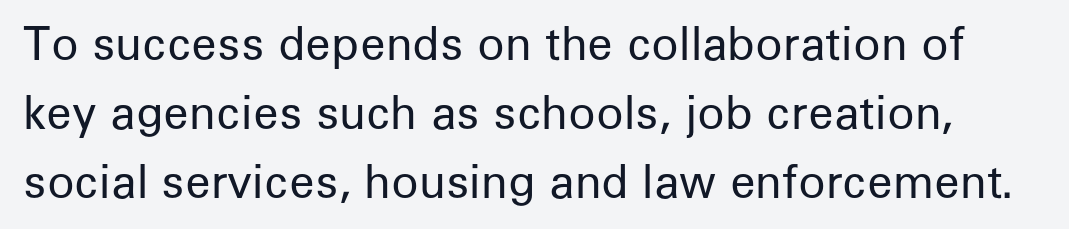
Q: Is the text bold? A: No.
Q: Is the text italic (slanted)? A: No, it is upright.
Q: Is the typeface a serif or a sans-serif typeface? A: Sans-serif.
Q: Is the text underlined? A: No.
Q: Is the spacing between letters normal or unusually wide? A: Normal.
Q: Is the spacing between lines tight, normal or loose? A: Normal.
Q: Width (condensed, normal, or wide)? A: Normal.
Q: Stroke contrast? A: Low.
Q: x-height? A: Medium.
Q: Monospaced? A: No.
